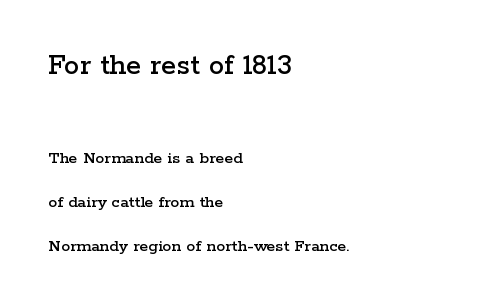
{"serif": "yes", "italic": "no", "width": "wide", "stroke_contrast": "low", "x_height": "medium", "monospaced": "no", "underline": "no", "align": "left", "line_spacing": "loose", "line_spacing_ratio": 2.43, "letter_spacing": "normal", "letter_spacing_em": 0.0, "larger_block": "first", "size_ratio": 1.72, "glyph_px": 31}
